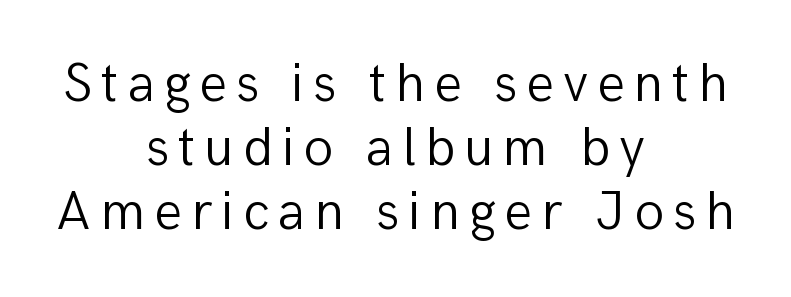
Is this a fixed-width face? No — the glyphs have proportional, varying widths. Typographically, this falls in the sans-serif category. Reading down the block, each line starts at a different indent, mirrored at its end. The specimen omits any rule beneath the text block's lines.
